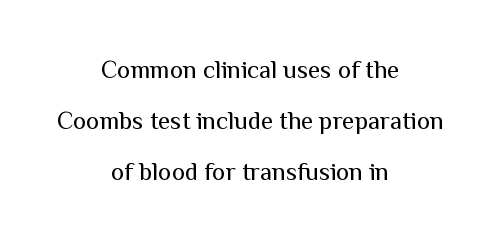
When letters stand straight like this, we call the style roman or upright. These lines keep a tight, regular rhythm from letter to letter. Successive baselines arrive slowly, with a big drop between each. Heaviness? Minimal to ordinary, like unemphasized prose. The glyphs are unaccompanied by any horizontal stroke below them. Reading down the block, each line starts at a different indent, mirrored at its end.
